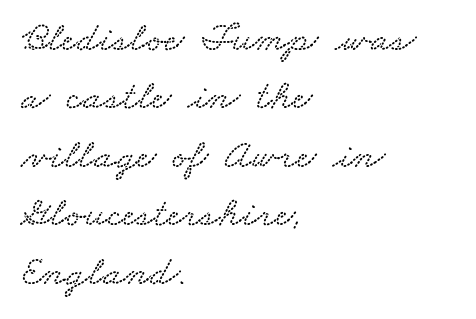
Q: Is the text underlined? A: No.
Q: How is the paragraph aligned? A: Left-aligned.
Q: Is the spacing between letters normal or unusually wide? A: Normal.
Q: Is the spacing between lines tight, normal or loose? A: Normal.
Q: Width (condensed, normal, or wide)? A: Wide.
Q: Stroke contrast? A: Low.
Q: x-height? A: Small.
Q: Monospaced? A: No.
